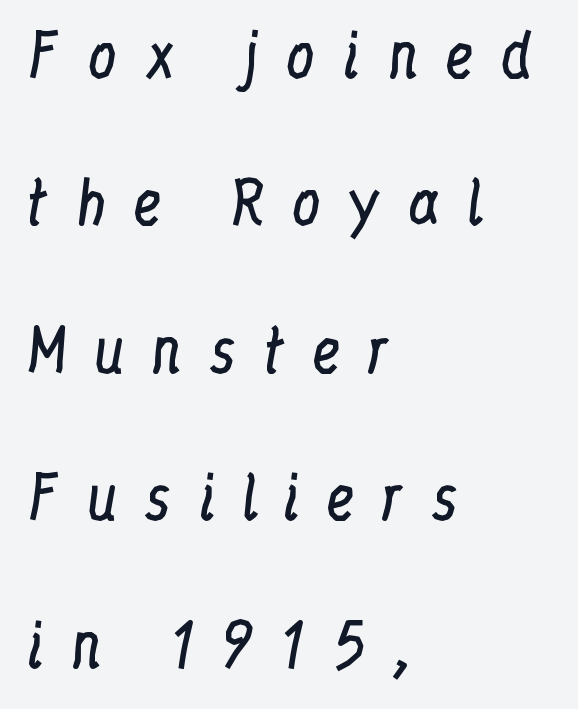
The image shows 59 px regular-weight, condensed serif type; set left-aligned, loose line spacing (2.5x), unusually wide letter spacing (+0.44 em), not underlined; low stroke contrast and a medium x-height.
